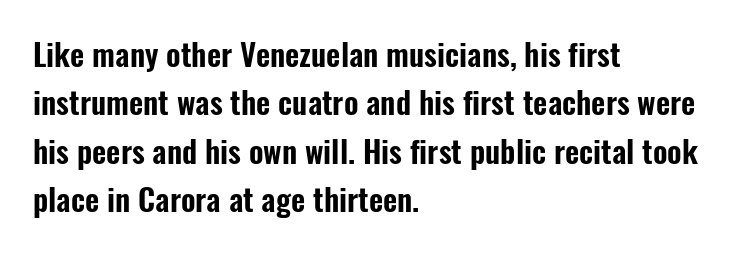
{"serif": "no", "italic": "no", "width": "condensed", "stroke_contrast": "low", "x_height": "medium", "monospaced": "no", "underline": "no", "align": "left", "line_spacing": "normal", "line_spacing_ratio": 1.56, "letter_spacing": "normal", "letter_spacing_em": 0.0, "glyph_px": 31}
